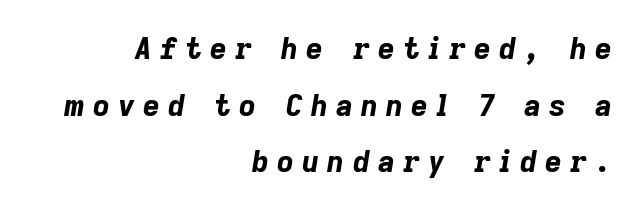
Q: Is the text bold? A: Yes.
Q: Is the text italic (slanted)? A: Yes, it leans right by about 9 degrees.
Q: Is the text underlined? A: No.
Q: How is the paragraph aligned? A: Right-aligned.
Q: Is the spacing between letters normal or unusually wide? A: Unusually wide.
Q: Is the spacing between lines tight, normal or loose? A: Loose.
Q: Width (condensed, normal, or wide)? A: Normal.
Q: Stroke contrast? A: Low.
Q: x-height? A: Medium.
Q: Monospaced? A: No.
